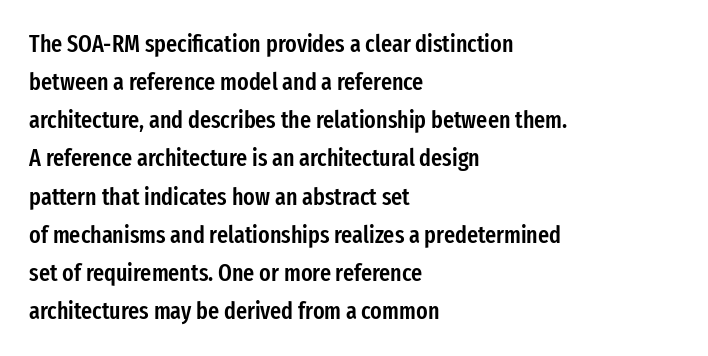
Q: Is the text bold? A: Semi-bold.
Q: Is the text italic (slanted)? A: No, it is upright.
Q: Is the text underlined? A: No.
Q: How is the paragraph aligned? A: Left-aligned.
Q: Is the spacing between letters normal or unusually wide? A: Normal.
Q: Is the spacing between lines tight, normal or loose? A: Normal.
